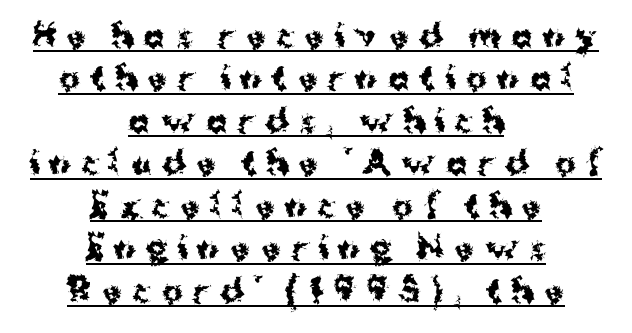
{"serif": "no", "italic": "no", "bold": "yes", "weight": "bold", "width": "normal", "stroke_contrast": "medium", "x_height": "medium", "monospaced": "no", "underline": "yes", "align": "center", "line_spacing": "normal", "line_spacing_ratio": 1.37, "letter_spacing": "wide", "letter_spacing_em": 0.34, "glyph_px": 31}
